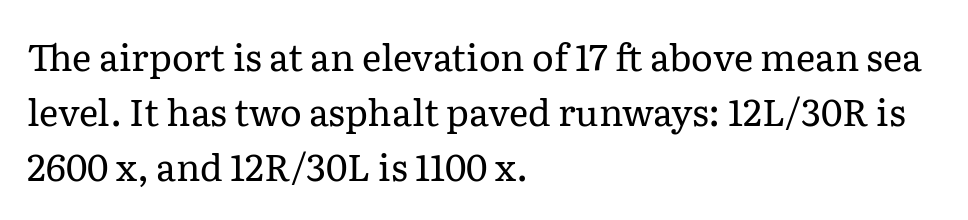
The image shows 37 px regular-weight serif type, upright; set left-aligned, normal line spacing (1.48x), normal letter spacing, not underlined; low stroke contrast and a medium x-height.
